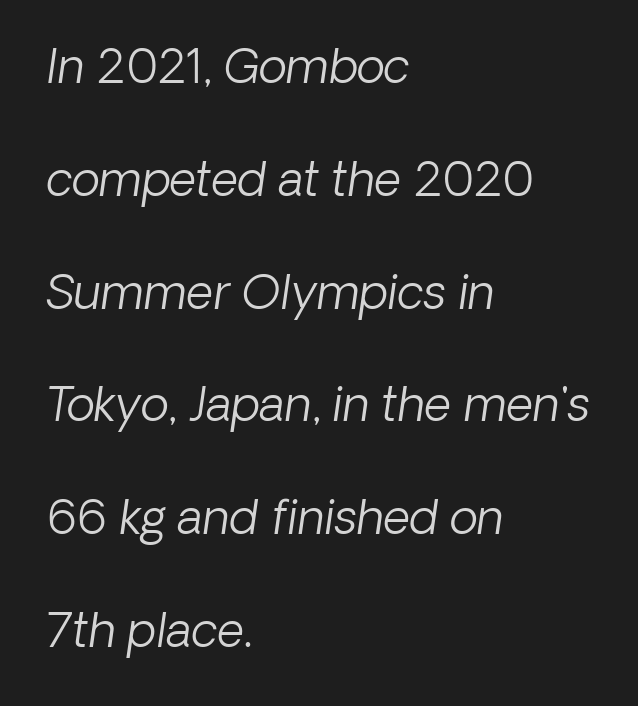
{"serif": "no", "bold": "no", "weight": "light", "width": "normal", "stroke_contrast": "low", "x_height": "medium", "monospaced": "no", "underline": "no", "align": "left", "line_spacing": "loose", "line_spacing_ratio": 2.4, "letter_spacing": "normal", "letter_spacing_em": 0.0, "glyph_px": 47}
